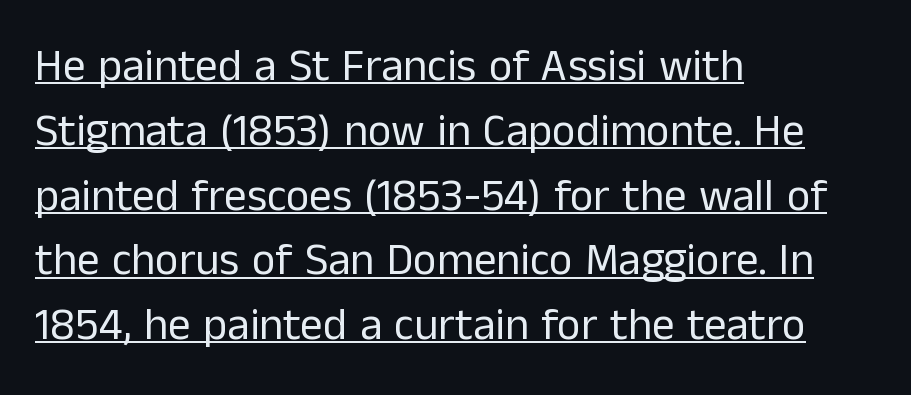
{"serif": "no", "italic": "no", "bold": "no", "weight": "regular", "width": "normal", "stroke_contrast": "low", "x_height": "medium", "monospaced": "no", "underline": "yes", "align": "left", "line_spacing": "normal", "line_spacing_ratio": 1.44, "letter_spacing": "normal", "letter_spacing_em": 0.0, "glyph_px": 45}
